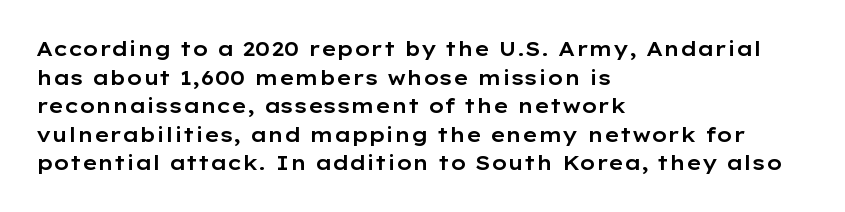
Q: Is the text italic (slanted)? A: No, it is upright.
Q: Is the text underlined? A: No.
Q: How is the paragraph aligned? A: Left-aligned.
Q: Is the spacing between letters normal or unusually wide? A: Normal.
Q: Is the spacing between lines tight, normal or loose? A: Normal.
